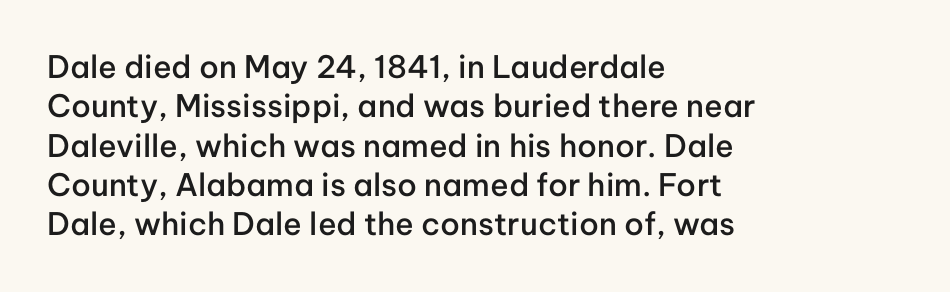
{"serif": "no", "italic": "no", "bold": "semi", "weight": "semibold", "width": "normal", "stroke_contrast": "low", "x_height": "medium", "monospaced": "no", "underline": "no", "align": "left", "line_spacing": "normal", "line_spacing_ratio": 1.27, "letter_spacing": "normal", "letter_spacing_em": 0.0, "glyph_px": 31}
